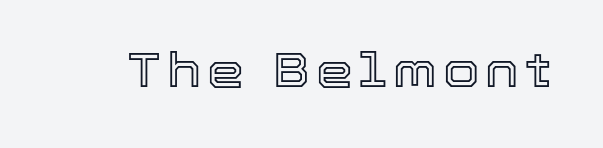
{"italic": "no", "width": "normal", "x_height": "medium", "monospaced": "no", "underline": "no", "glyph_px": 47}
